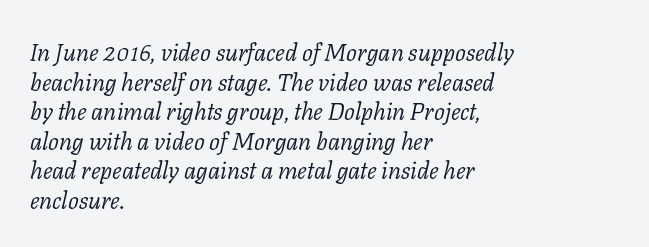
Q: Is the text bold? A: No.
Q: Is the text italic (slanted)? A: Yes, it leans right by about 11 degrees.
Q: Is the text underlined? A: No.
Q: How is the paragraph aligned? A: Left-aligned.
Q: Is the spacing between letters normal or unusually wide? A: Normal.
